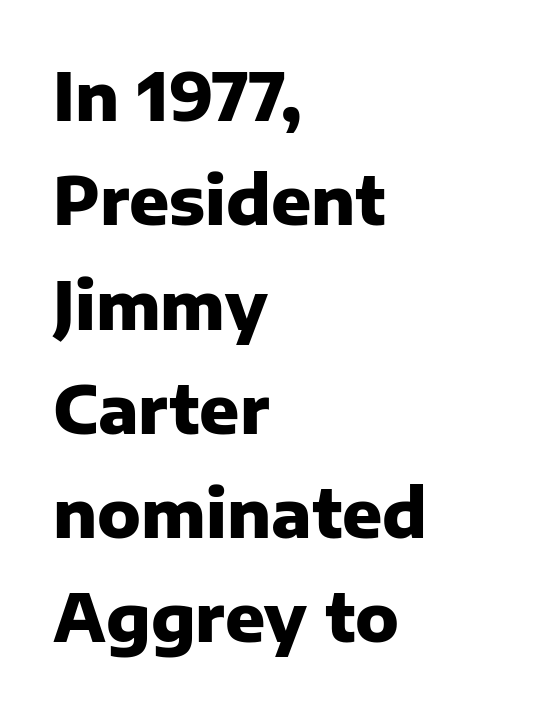
Q: Is the text bold? A: Yes.
Q: Is the text italic (slanted)? A: No, it is upright.
Q: Is the typeface a serif or a sans-serif typeface? A: Sans-serif.
Q: Is the text underlined? A: No.
Q: How is the paragraph aligned? A: Left-aligned.
Q: Is the spacing between letters normal or unusually wide? A: Normal.
Q: Is the spacing between lines tight, normal or loose? A: Normal.
Q: Width (condensed, normal, or wide)? A: Normal.
Q: Stroke contrast? A: Low.
Q: x-height? A: Medium.
Q: Monospaced? A: No.
